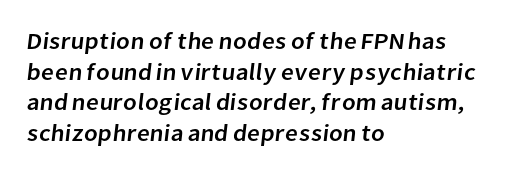
The image shows 23 px text type; set left-aligned, normal line spacing (1.33x), normal letter spacing, not underlined.
